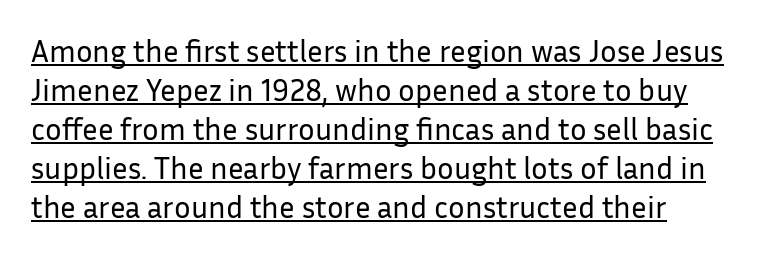
The image shows 31 px regular-weight sans-serif type, upright; set left-aligned, normal line spacing (1.26x), normal letter spacing, underlined; low stroke contrast and a medium x-height.
